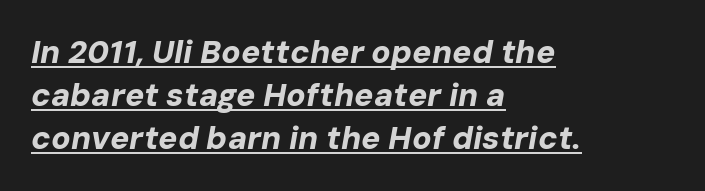
The image shows 32 px bold type, italic (leaning right); set left-aligned, normal line spacing (1.35x), normal letter spacing, underlined; low stroke contrast and a medium x-height.
